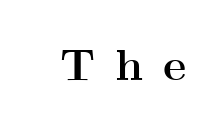
{"serif": "yes", "italic": "no", "bold": "yes", "weight": "semibold", "width": "wide", "stroke_contrast": "medium", "x_height": "small", "monospaced": "no", "underline": "no", "letter_spacing": "wide", "letter_spacing_em": 0.45, "glyph_px": 44}
